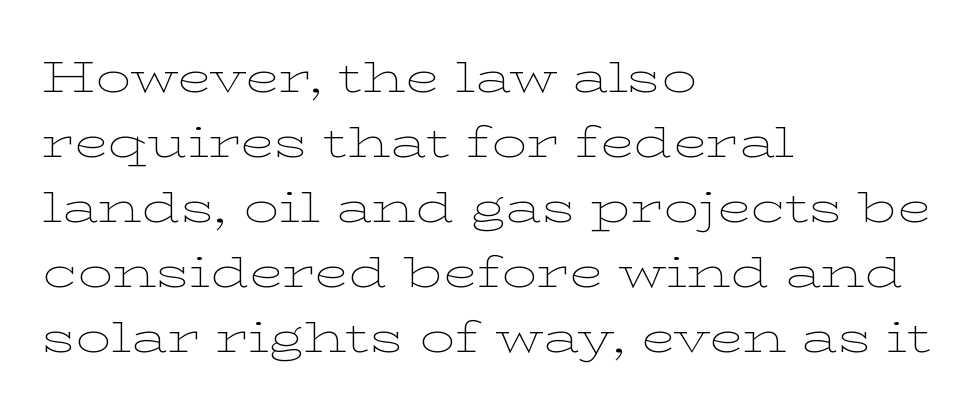
Q: Is the text bold? A: No.
Q: Is the text italic (slanted)? A: No, it is upright.
Q: Is the typeface a serif or a sans-serif typeface? A: Serif.
Q: Is the text underlined? A: No.
Q: How is the paragraph aligned? A: Left-aligned.
Q: Is the spacing between letters normal or unusually wide? A: Normal.
Q: Is the spacing between lines tight, normal or loose? A: Normal.
Q: Width (condensed, normal, or wide)? A: Wide.
Q: Stroke contrast? A: Low.
Q: x-height? A: Medium.
Q: Monospaced? A: No.
